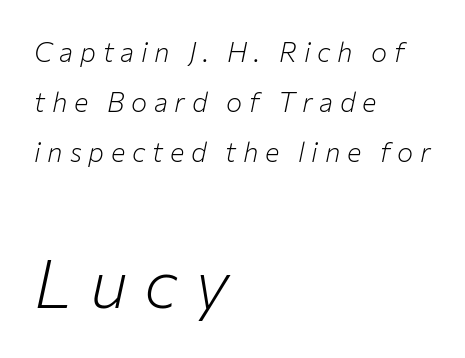
Q: Is the text bold? A: No.
Q: Is the text italic (slanted)? A: Yes, it leans right by about 12 degrees.
Q: Is the text underlined? A: No.
Q: How is the paragraph aligned? A: Left-aligned.
Q: Is the spacing between letters normal or unusually wide? A: Unusually wide.
Q: Which block of text is set in a larger size, the first (top) or the second (bottom)? A: The second (bottom) one.
Q: Width (condensed, normal, or wide)? A: Normal.
Q: Stroke contrast? A: Low.
Q: x-height? A: Medium.
Q: Monospaced? A: No.
